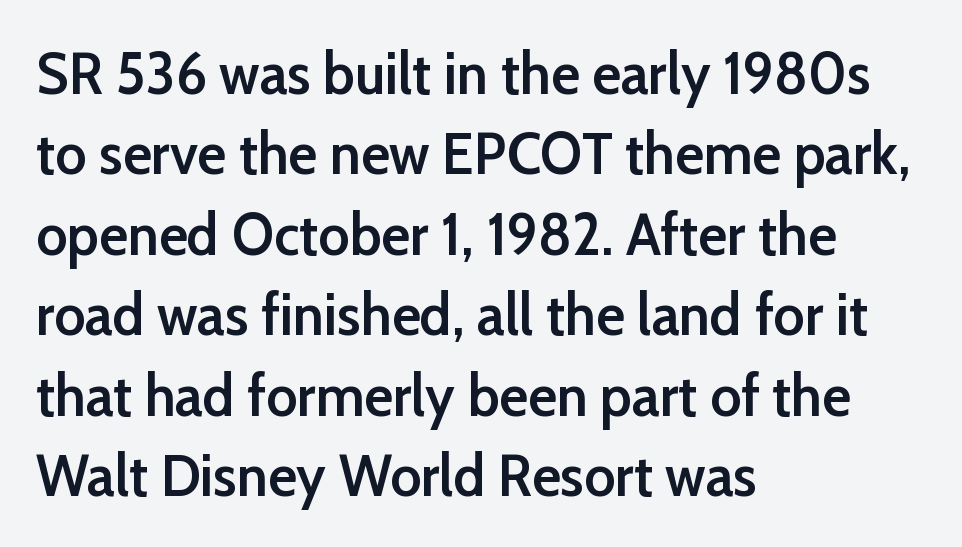
Does the leading feel generous? No, just average. Lines of text with bare space underneath. Proportional: the letters do not fall into vertical columns. This sample uses plain, unmodified letter spacing. Nope, not italic — everything's standing straight. The characters display no serif detailing; their extremities are plain.
